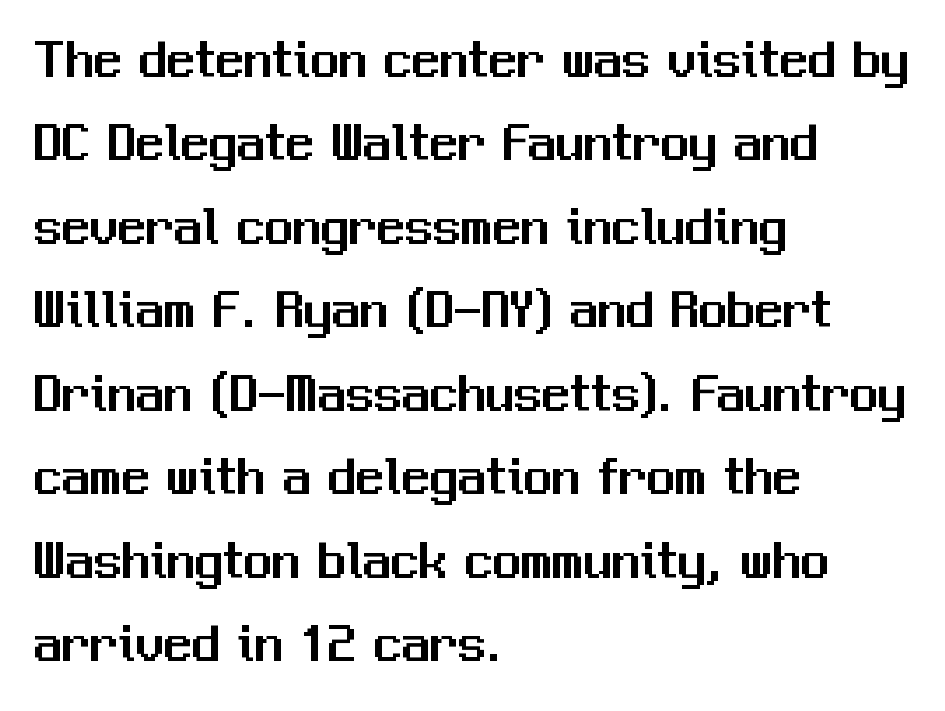
The image shows 56 px sans-serif type, upright; set left-aligned, normal line spacing (1.49x), normal letter spacing, not underlined; medium stroke contrast and a medium x-height.
